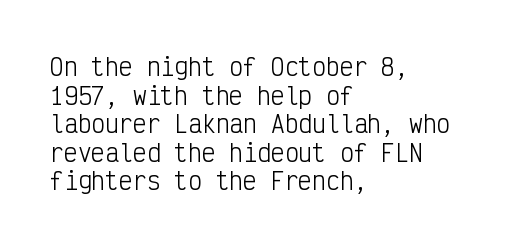
The image shows 23 px text type, upright; set left-aligned, line spacing 1.24x, normal letter spacing, not underlined.
